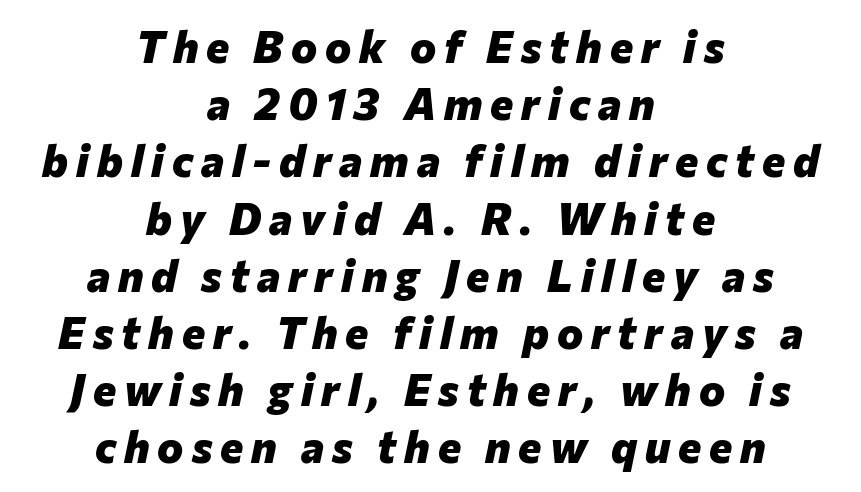
Q: Is the text bold? A: Yes.
Q: Is the text italic (slanted)? A: Yes, it leans right by about 12 degrees.
Q: Is the text underlined? A: No.
Q: How is the paragraph aligned? A: Centered.
Q: Is the spacing between lines tight, normal or loose? A: Normal.
Q: Width (condensed, normal, or wide)? A: Normal.
Q: Stroke contrast? A: Low.
Q: x-height? A: Medium.
Q: Monospaced? A: No.
